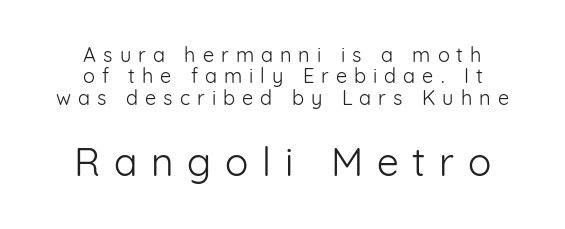
{"serif": "no", "italic": "no", "bold": "no", "weight": "light", "width": "normal", "stroke_contrast": "low", "x_height": "medium", "monospaced": "no", "underline": "no", "align": "center", "line_spacing": "tight", "line_spacing_ratio": 1.07, "letter_spacing": "wide", "letter_spacing_em": 0.35, "larger_block": "second", "size_ratio": 1.95, "glyph_px": 39}
